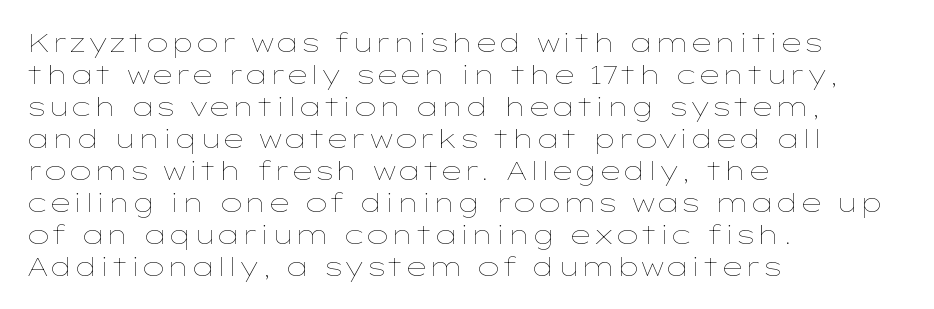
{"italic": "no", "bold": "no", "underline": "no", "align": "left", "line_spacing_ratio": 1.23, "letter_spacing": "normal", "letter_spacing_em": 0.0, "glyph_px": 26}
